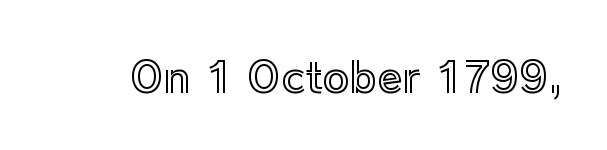
{"italic": "no", "width": "normal", "x_height": "medium", "monospaced": "no", "underline": "no", "letter_spacing": "normal", "letter_spacing_em": 0.0, "glyph_px": 41}
